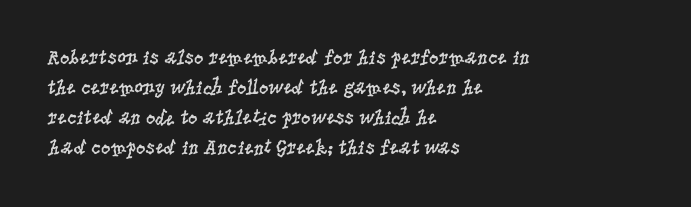
{"bold": "no", "underline": "no", "align": "left", "line_spacing": "normal", "line_spacing_ratio": 1.43, "letter_spacing": "normal", "letter_spacing_em": 0.0, "glyph_px": 21}
